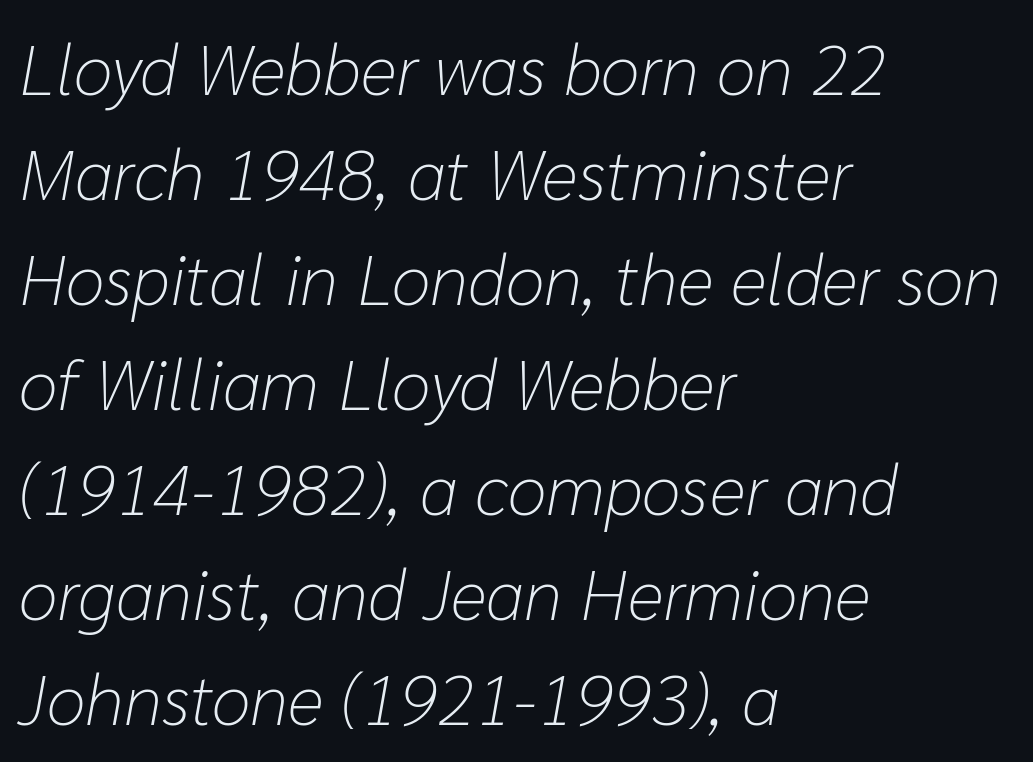
{"italic": "yes", "lean": "right", "slant_degrees": 10, "bold": "no", "weight": "light", "width": "normal", "stroke_contrast": "low", "x_height": "medium", "monospaced": "no", "underline": "no", "align": "left", "line_spacing": "normal", "line_spacing_ratio": 1.48, "letter_spacing": "normal", "letter_spacing_em": 0.0, "glyph_px": 71}
